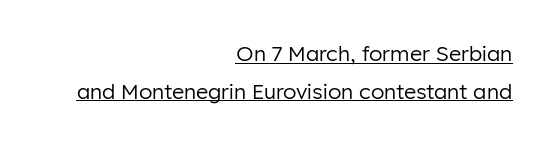
The image shows 21 px text type, upright; set right-aligned, line spacing 1.8x, normal letter spacing, underlined.
